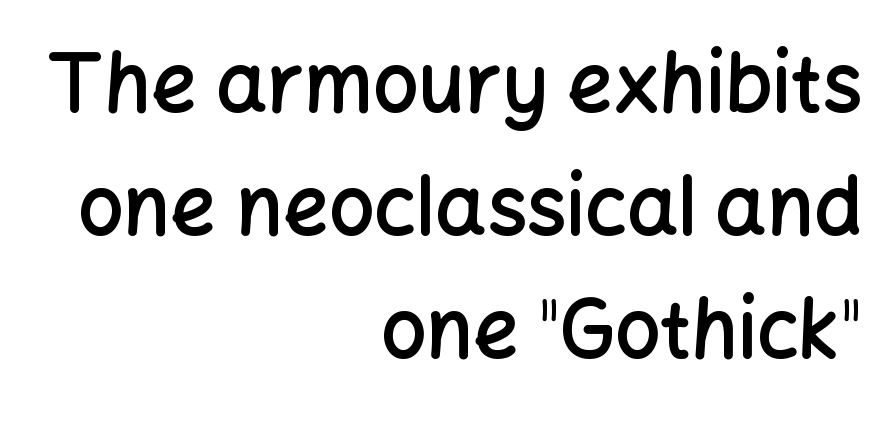
The image shows 80 px semibold sans-serif type, upright; set right-aligned, normal line spacing (1.54x), normal letter spacing, not underlined; low stroke contrast and a medium x-height.
